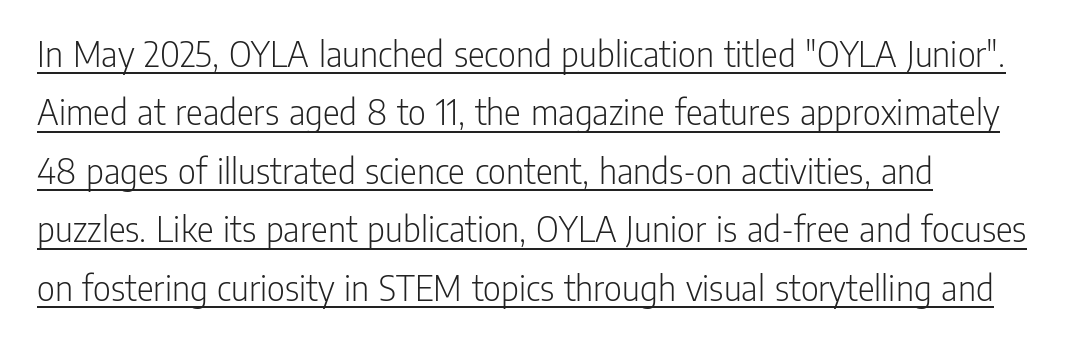
No italicization has been applied; the sample stays upright. All the whitespace from short lines collects on the right. Compared with typical body copy, the letter spacing here is the same. Think standard paragraph weight, or any step lighter than that. The characters display no serif detailing; their extremities are plain.
